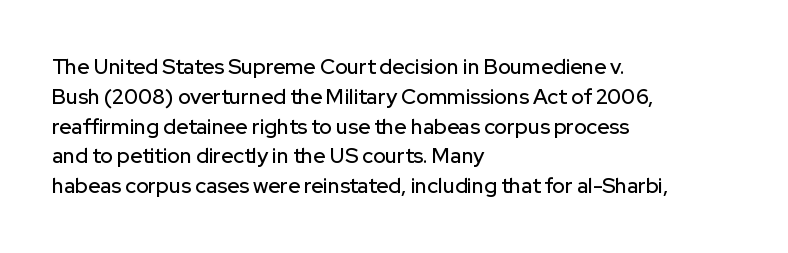
Which margin do the lines hug? The left one — the right edge is uneven. The letters stand upright; this is a roman face. Any mark beneath the type? The region is blank. The space between consecutive lines is moderate. No extra tracking has been applied to these lines.
